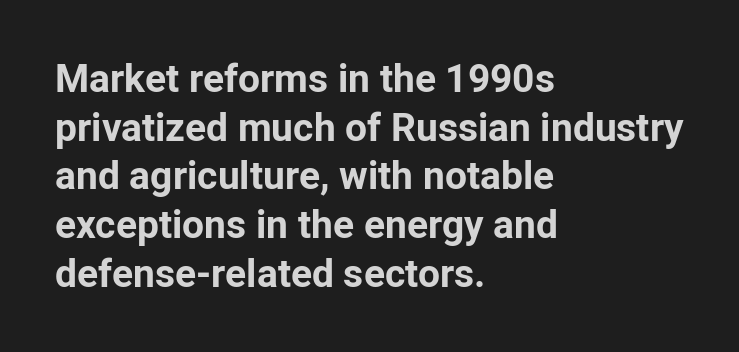
{"serif": "no", "italic": "no", "bold": "yes", "weight": "bold", "width": "normal", "stroke_contrast": "low", "x_height": "medium", "monospaced": "no", "underline": "no", "align": "left", "line_spacing": "normal", "line_spacing_ratio": 1.25, "letter_spacing": "normal", "letter_spacing_em": 0.0, "glyph_px": 39}
